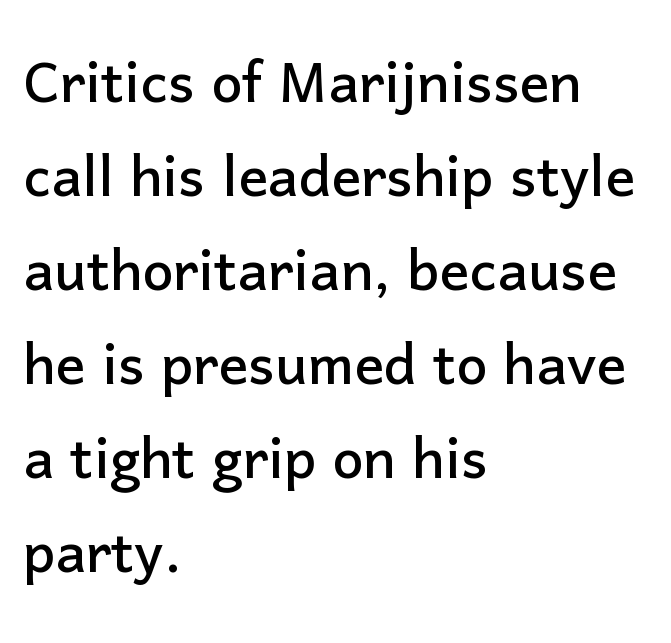
{"serif": "no", "italic": "no", "width": "normal", "stroke_contrast": "low", "x_height": "medium", "monospaced": "no", "underline": "no", "align": "left", "line_spacing": "normal", "line_spacing_ratio": 1.27, "letter_spacing": "normal", "letter_spacing_em": 0.0, "glyph_px": 74}
